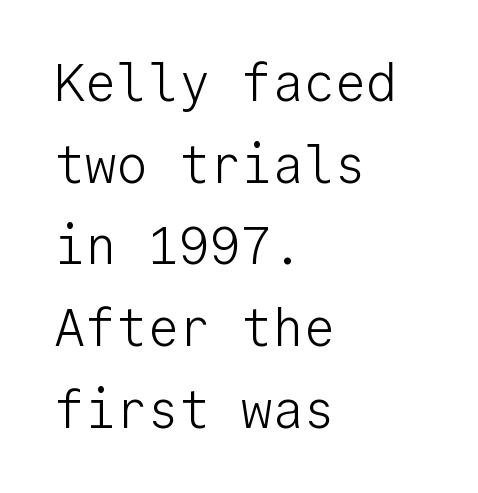
The image shows 52 px light sans-serif type, upright, monospaced; set left-aligned, normal line spacing (1.57x), normal letter spacing, not underlined; low stroke contrast and a medium x-height.
